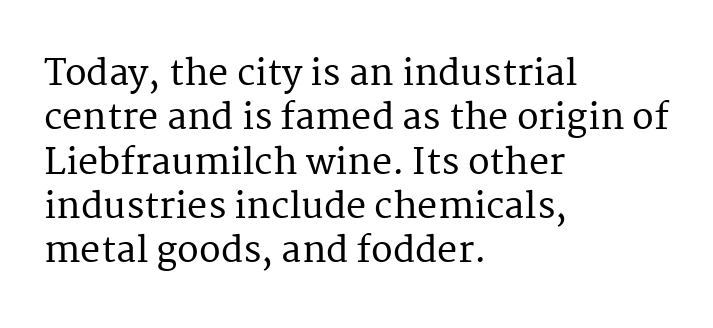
The image shows 36 px serif type, upright; set left-aligned, line spacing 1.23x, normal letter spacing, not underlined; medium stroke contrast and a medium x-height.
